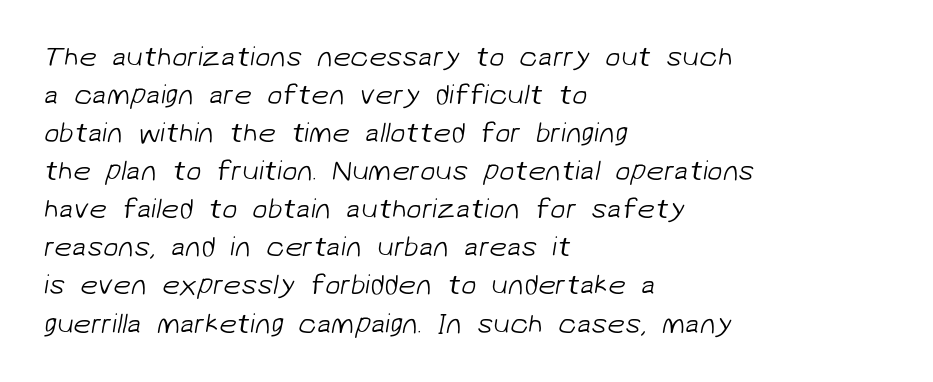
{"serif": "no", "bold": "no", "weight": "light", "width": "normal", "stroke_contrast": "low", "x_height": "medium", "monospaced": "no", "underline": "no", "align": "left", "line_spacing": "normal", "line_spacing_ratio": 1.36, "letter_spacing": "normal", "letter_spacing_em": 0.0, "glyph_px": 28}
